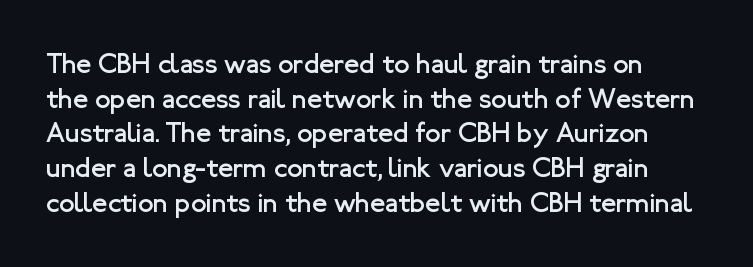
Does extra space separate the letters? No, they use regular spacing. Each row of text sits above clean, open space. The glyphs in this specimen are sans serif. You could not count columns in this text — the font is proportionally spaced. These glyphs show unthickened strokes, regular width or finer.
